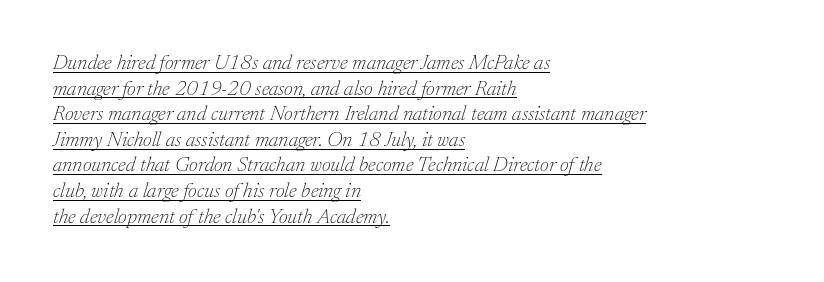
Q: Is the text bold? A: No.
Q: Is the text italic (slanted)? A: Yes, it leans right by about 17 degrees.
Q: Is the text underlined? A: Yes.
Q: How is the paragraph aligned? A: Left-aligned.
Q: Is the spacing between letters normal or unusually wide? A: Normal.
